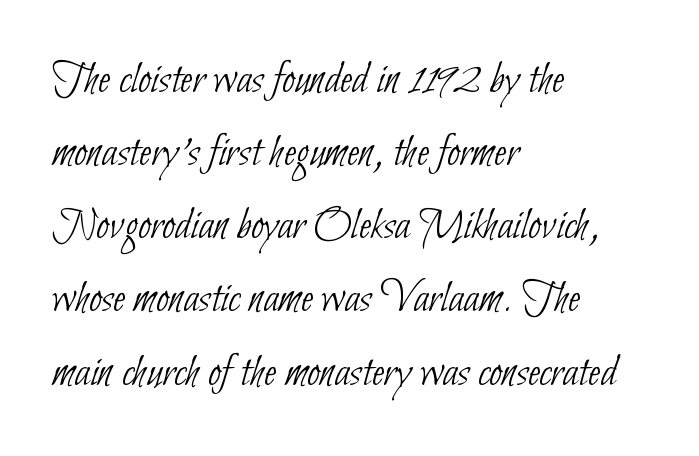
These lines are set flush left with a ragged right edge. This sample uses a sans-serif face. Stroke mass is kept to a normal reading level or below. Observe the ordinary spacing: letters are neighbours, not strangers.
